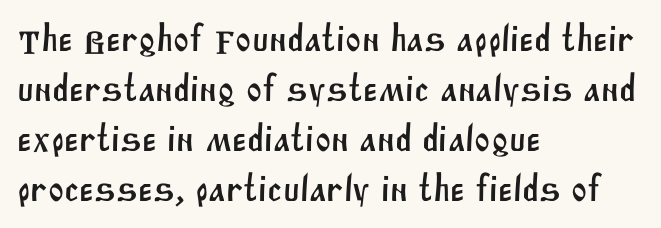
Looks like regular typesetting: each glyph gets only the width it needs. There is no visible air inserted between adjacent glyphs. These lines sit exactly where default settings would place them. The space directly below the letters is spotless.
